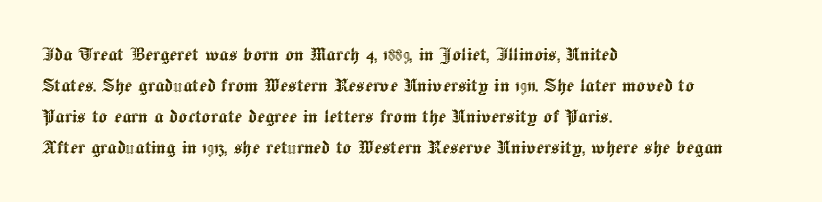
The designer left line spacing at the default. Glance below the letters and you will spot only blank space. The letters sit at their default tracking, neither squeezed nor spread. If you drew a line through each stem, it would be perfectly vertical. The compositor pushed each line to the left boundary.
